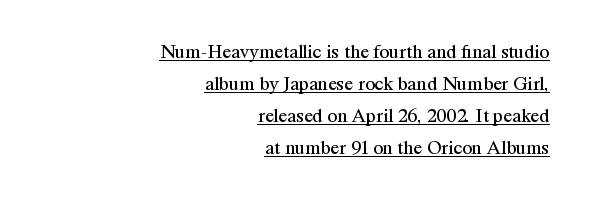
In terms of leading, this rendering sits right in the middle. The strokes carry an ordinary text weight at most. Default kerning and tracking; the words read as compact shapes. Does the lettering tilt? It doesn't — this is upright. A continuous stroke trails under the words, as in a hyperlink. The passage is arranged like a letterhead date or caption credit — flush right.
